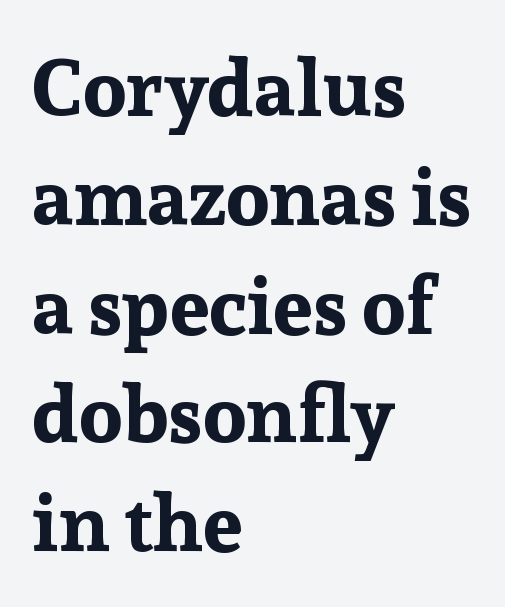
Q: Is the text bold? A: Yes.
Q: Is the text italic (slanted)? A: No, it is upright.
Q: Is the typeface a serif or a sans-serif typeface? A: Serif.
Q: Is the text underlined? A: No.
Q: How is the paragraph aligned? A: Left-aligned.
Q: Is the spacing between letters normal or unusually wide? A: Normal.
Q: Is the spacing between lines tight, normal or loose? A: Normal.
Q: Width (condensed, normal, or wide)? A: Normal.
Q: Stroke contrast? A: Low.
Q: x-height? A: Medium.
Q: Monospaced? A: No.
